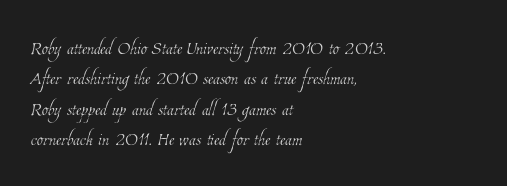
{"bold": "no", "underline": "no", "align": "left", "line_spacing_ratio": 1.22, "letter_spacing": "normal", "letter_spacing_em": 0.0, "glyph_px": 25}
